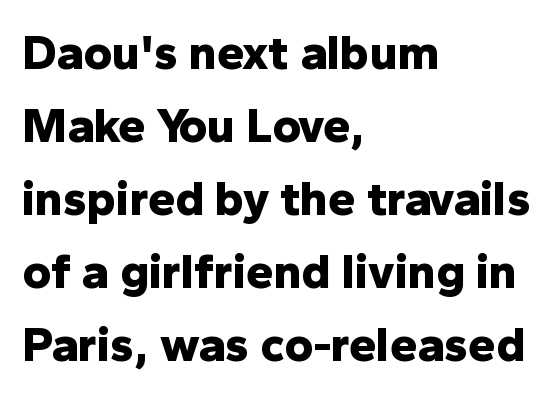
In terms of leading, this rendering sits right in the middle. The letters carry no serifs — their stems end cleanly without finishing strokes. Rendered with straight, roman letterforms. The setting favours the left margin, as ordinary paragraphs usually do.
